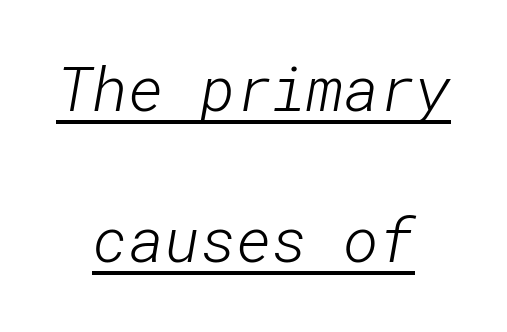
Q: Is the text bold? A: No.
Q: Is the typeface a serif or a sans-serif typeface? A: Sans-serif.
Q: Is the text underlined? A: Yes.
Q: How is the paragraph aligned? A: Centered.
Q: Is the spacing between letters normal or unusually wide? A: Normal.
Q: Is the spacing between lines tight, normal or loose? A: Loose.
Q: Width (condensed, normal, or wide)? A: Normal.
Q: Stroke contrast? A: Low.
Q: x-height? A: Medium.
